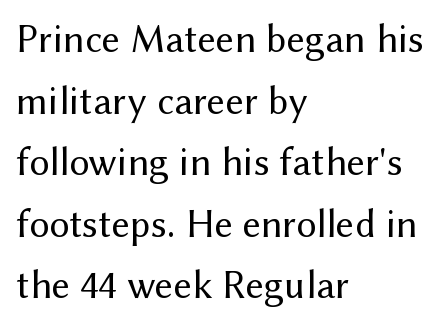
{"serif": "no", "italic": "no", "bold": "no", "weight": "regular", "width": "normal", "stroke_contrast": "medium", "x_height": "medium", "monospaced": "no", "underline": "no", "align": "left", "line_spacing": "normal", "line_spacing_ratio": 1.54, "letter_spacing": "normal", "letter_spacing_em": 0.0, "glyph_px": 40}
